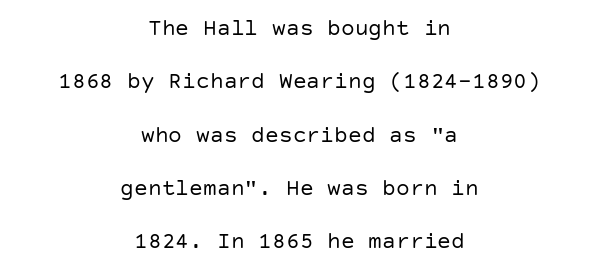
{"italic": "no", "bold": "no", "underline": "no", "align": "center", "line_spacing": "loose", "line_spacing_ratio": 2.32, "letter_spacing": "normal", "letter_spacing_em": 0.0, "glyph_px": 23}
